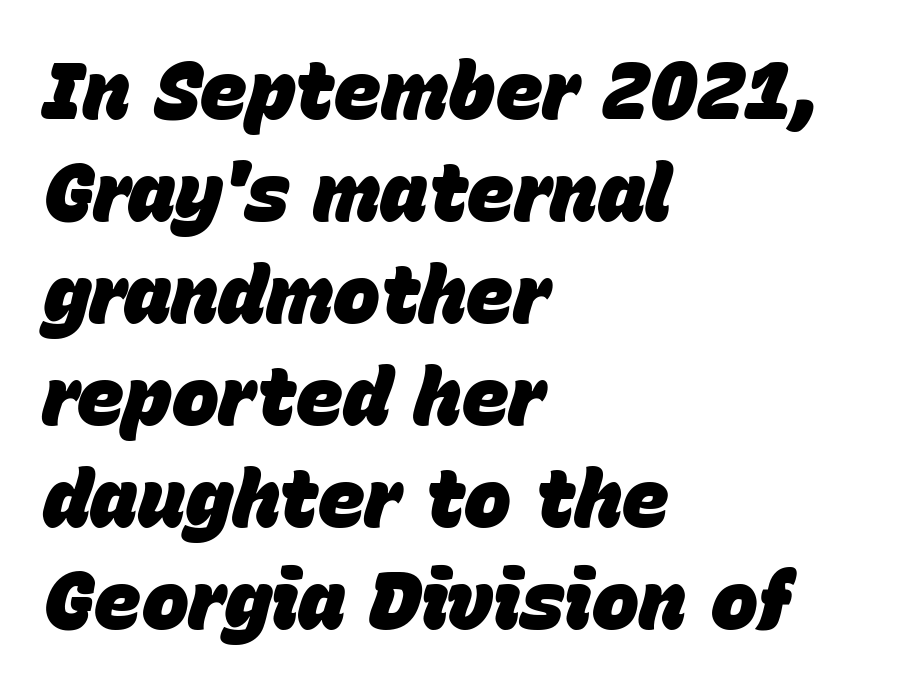
{"italic": "yes", "lean": "right", "slant_degrees": 15, "bold": "yes", "weight": "heavy", "width": "normal", "stroke_contrast": "low", "x_height": "large", "monospaced": "no", "underline": "no", "align": "left", "line_spacing": "normal", "line_spacing_ratio": 1.29, "letter_spacing": "normal", "letter_spacing_em": 0.0, "glyph_px": 79}
